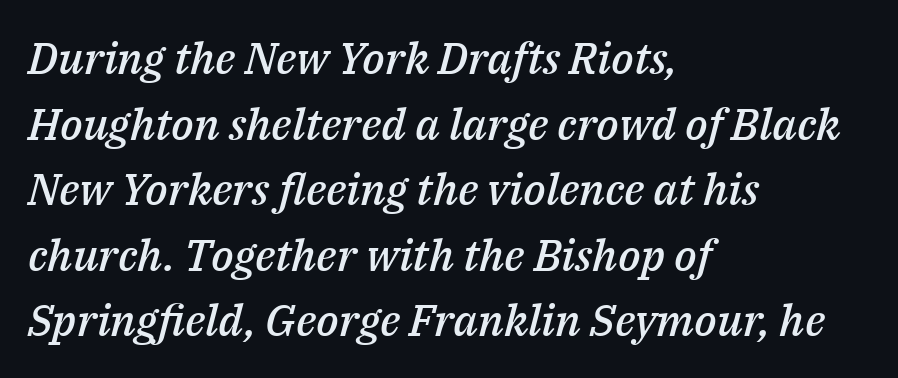
Q: Is the text bold? A: Semi-bold.
Q: Is the text italic (slanted)? A: Yes, it leans right by about 14 degrees.
Q: Is the text underlined? A: No.
Q: How is the paragraph aligned? A: Left-aligned.
Q: Is the spacing between letters normal or unusually wide? A: Normal.
Q: Is the spacing between lines tight, normal or loose? A: Normal.
Q: Width (condensed, normal, or wide)? A: Normal.
Q: Stroke contrast? A: Medium.
Q: x-height? A: Medium.
Q: Monospaced? A: No.
